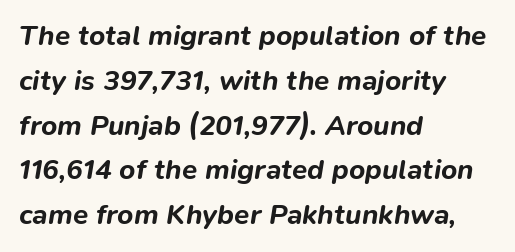
The text carries the slant typical of an italic or oblique font. Summary of weight: heavy, a full bold. Reading down the column, the eye jumps a familiar distance to each next line. You could call the tracking neutral — neither tight nor loose.
